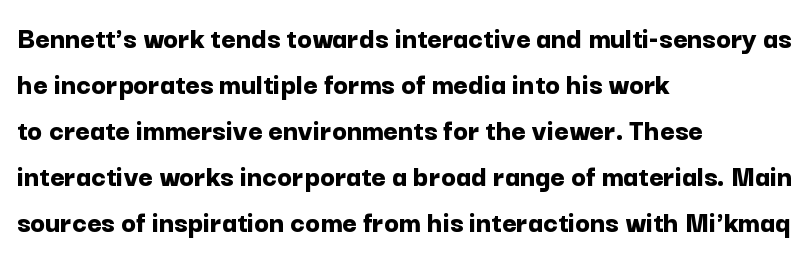
Q: Is the text bold? A: Yes.
Q: Is the text italic (slanted)? A: No, it is upright.
Q: Is the typeface a serif or a sans-serif typeface? A: Sans-serif.
Q: Is the text underlined? A: No.
Q: How is the paragraph aligned? A: Left-aligned.
Q: Is the spacing between letters normal or unusually wide? A: Normal.
Q: Is the spacing between lines tight, normal or loose? A: Normal.
Q: Width (condensed, normal, or wide)? A: Normal.
Q: Stroke contrast? A: Low.
Q: x-height? A: Medium.
Q: Monospaced? A: No.
